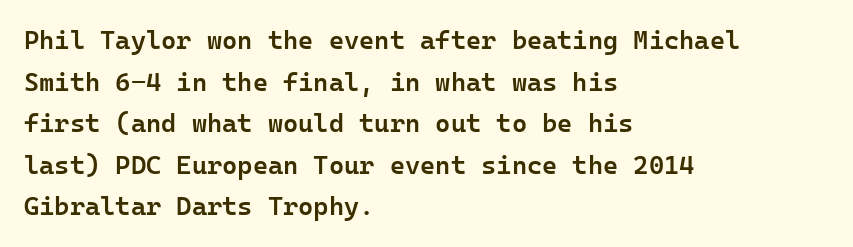
{"italic": "no", "bold": "semi", "underline": "no", "align": "left", "line_spacing": "normal", "line_spacing_ratio": 1.6, "letter_spacing": "normal", "letter_spacing_em": 0.0, "glyph_px": 26}
